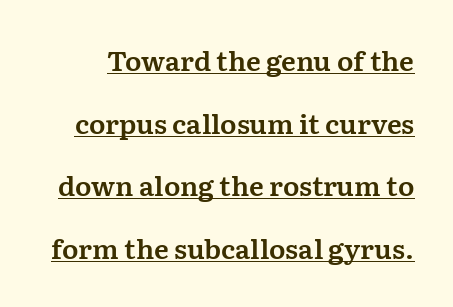
Q: Is the text italic (slanted)? A: No, it is upright.
Q: Is the text underlined? A: Yes.
Q: Is the spacing between letters normal or unusually wide? A: Normal.
Q: Is the spacing between lines tight, normal or loose? A: Loose.
